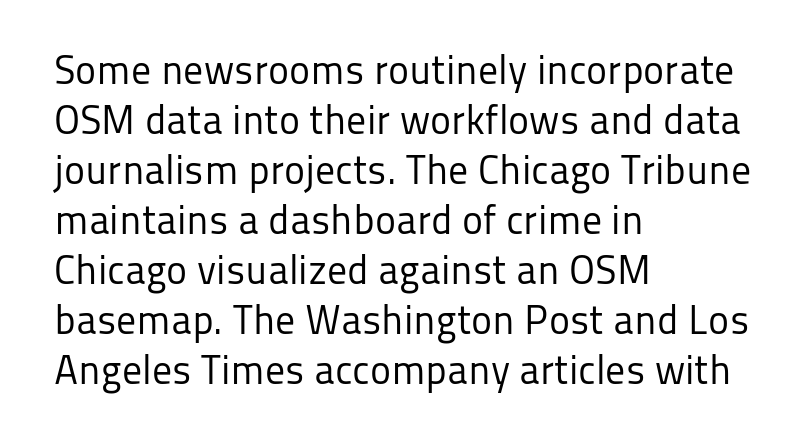
{"serif": "no", "italic": "no", "bold": "no", "weight": "regular", "width": "normal", "stroke_contrast": "low", "x_height": "medium", "monospaced": "no", "underline": "no", "align": "left", "line_spacing": "normal", "line_spacing_ratio": 1.25, "letter_spacing": "normal", "letter_spacing_em": 0.0, "glyph_px": 40}
